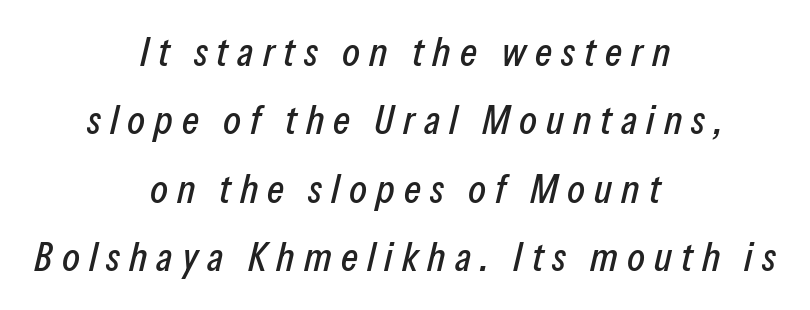
The image shows 41 px condensed type, italic (leaning right); set centered, normal line spacing (1.67x), unusually wide letter spacing (+0.22 em), not underlined; low stroke contrast and a medium x-height.
